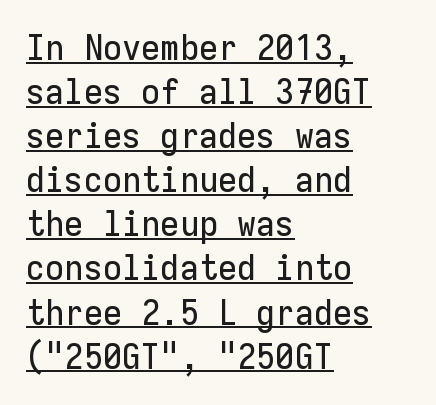
A student would call this left alignment; a typographer would say flush left, rag right. Each letter, wide or thin by design, is forced into the same width here. A sans-serif font was chosen for this passage. Regular leading.
